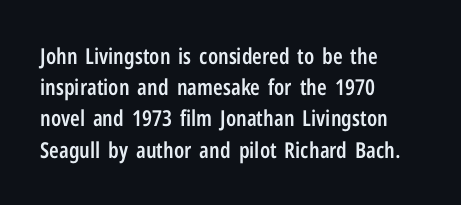
{"italic": "no", "bold": "semi", "underline": "no", "align": "left", "line_spacing": "normal", "line_spacing_ratio": 1.42, "letter_spacing": "normal", "letter_spacing_em": 0.0, "glyph_px": 22}
